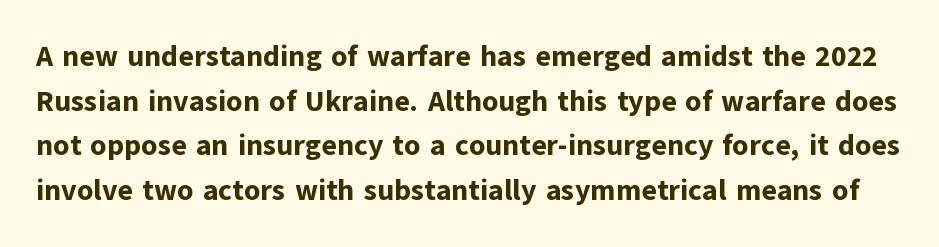
Q: Is the text bold? A: Yes.
Q: Is the text italic (slanted)? A: No, it is upright.
Q: Is the typeface a serif or a sans-serif typeface? A: Sans-serif.
Q: Is the text underlined? A: No.
Q: Is the spacing between letters normal or unusually wide? A: Normal.
Q: Is the spacing between lines tight, normal or loose? A: Normal.
Q: Width (condensed, normal, or wide)? A: Normal.
Q: Stroke contrast? A: Low.
Q: x-height? A: Medium.
Q: Monospaced? A: No.
